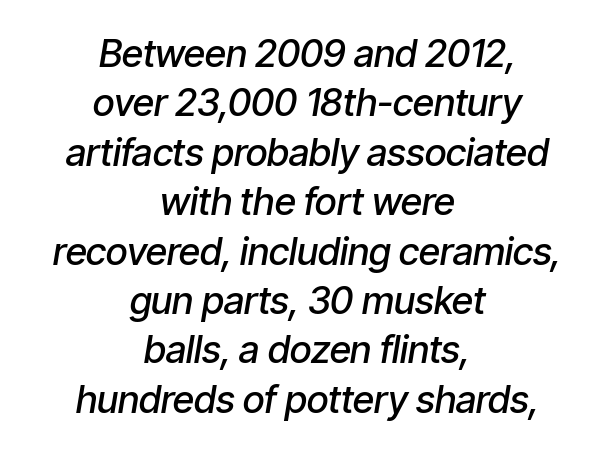
Q: Is the text bold? A: Semi-bold.
Q: Is the text italic (slanted)? A: Yes, it leans right by about 9 degrees.
Q: Is the text underlined? A: No.
Q: How is the paragraph aligned? A: Centered.
Q: Is the spacing between letters normal or unusually wide? A: Normal.
Q: Is the spacing between lines tight, normal or loose? A: Normal.
Q: Width (condensed, normal, or wide)? A: Condensed.
Q: Stroke contrast? A: Low.
Q: x-height? A: Medium.
Q: Monospaced? A: No.
